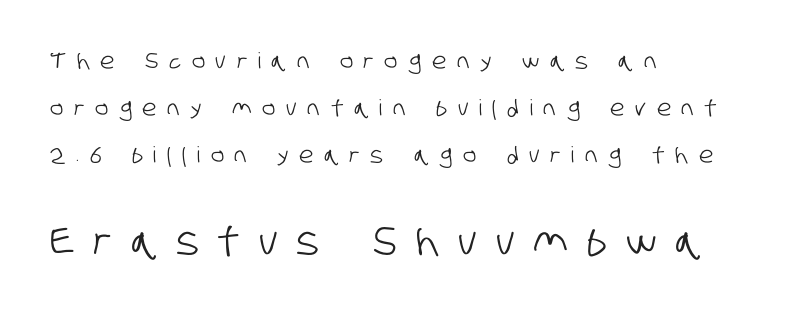
Q: Is the typeface a serif or a sans-serif typeface? A: Sans-serif.
Q: Is the text underlined? A: No.
Q: How is the paragraph aligned? A: Left-aligned.
Q: Is the spacing between letters normal or unusually wide? A: Unusually wide.
Q: Is the spacing between lines tight, normal or loose? A: Loose.
Q: Which block of text is set in a larger size, the first (top) or the second (bottom)? A: The second (bottom) one.
Q: Width (condensed, normal, or wide)? A: Condensed.
Q: Stroke contrast? A: Low.
Q: x-height? A: Large.
Q: Monospaced? A: No.
